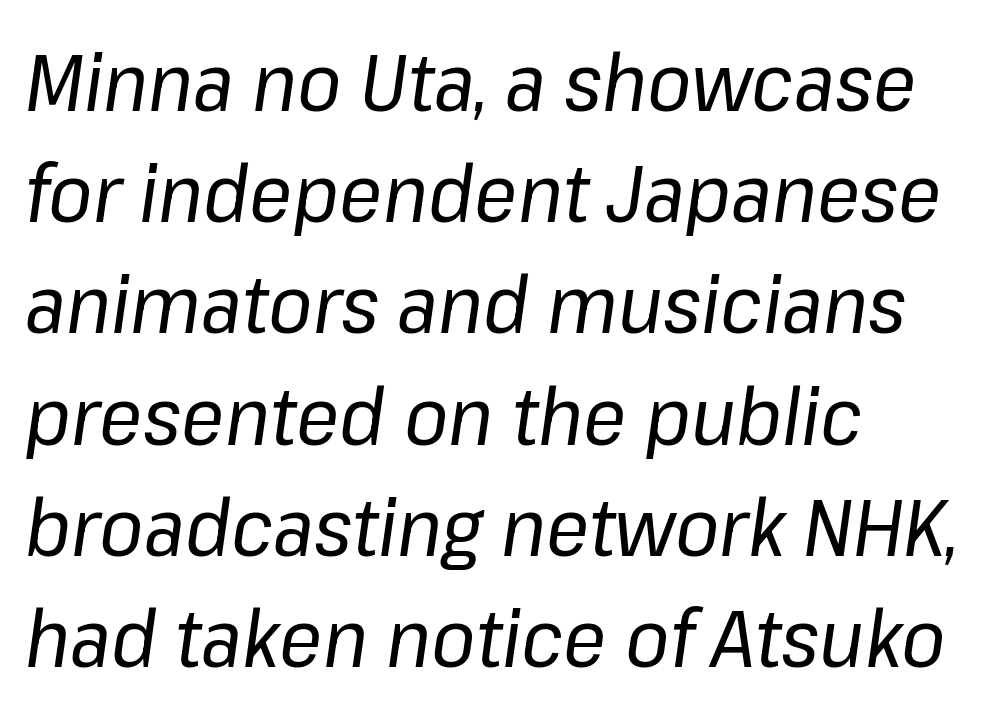
{"italic": "yes", "lean": "right", "slant_degrees": 8, "bold": "no", "weight": "regular", "width": "normal", "stroke_contrast": "low", "x_height": "medium", "monospaced": "no", "underline": "no", "align": "left", "line_spacing": "normal", "line_spacing_ratio": 1.39, "letter_spacing": "normal", "letter_spacing_em": 0.0, "glyph_px": 80}
